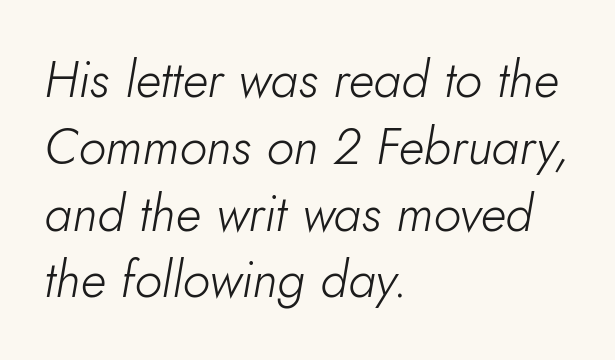
{"italic": "yes", "lean": "right", "slant_degrees": 10, "bold": "no", "weight": "light", "width": "normal", "stroke_contrast": "low", "x_height": "small", "monospaced": "no", "underline": "no", "align": "left", "line_spacing": "normal", "line_spacing_ratio": 1.31, "letter_spacing": "normal", "letter_spacing_em": 0.0, "glyph_px": 51}
